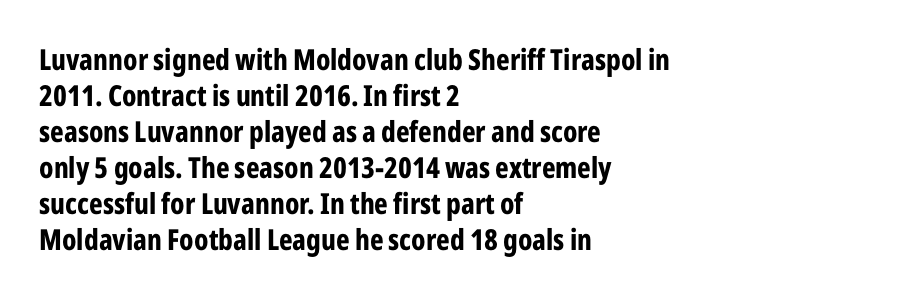
The passage shown is typeset with a sans-serif family. You could call the tracking neutral — neither tight nor loose. These lines are rendered in a variable-pitch font. Nope, not italic — everything's standing straight.
